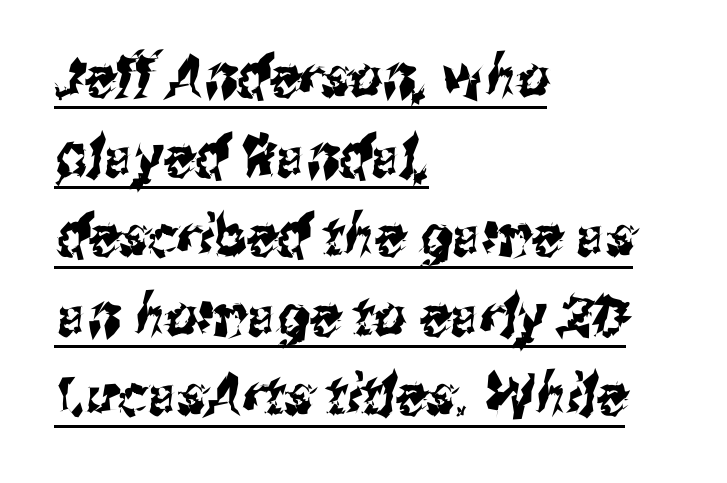
This sample keeps an unexceptional amount of space between lines. Underlining? Definitely there. Casual observation: everything's shoved over to the left. The face used here is proportionally spaced, like ordinary book or web type. This is sans-serif lettering, the kind often seen on screens and signage. Nobody touched the tracking dial on this one.
